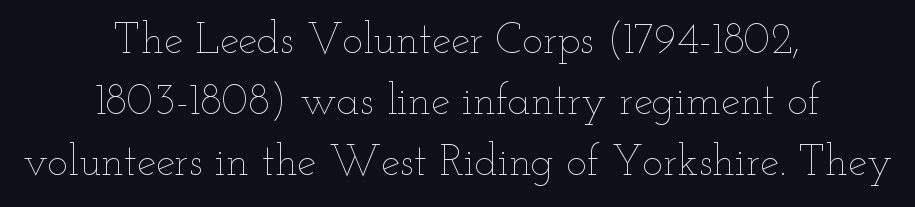
Quick note: interline space is typical. Does the lettering tilt? It doesn't — this is upright. No chunkiness to these letters — they're not bold. In terms of letterspacing, this is plain default setting.
